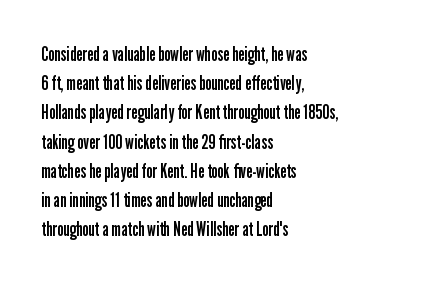
Q: Is the text bold? A: No.
Q: Is the text italic (slanted)? A: No, it is upright.
Q: Is the text underlined? A: No.
Q: How is the paragraph aligned? A: Left-aligned.
Q: Is the spacing between letters normal or unusually wide? A: Normal.
Q: Is the spacing between lines tight, normal or loose? A: Normal.
